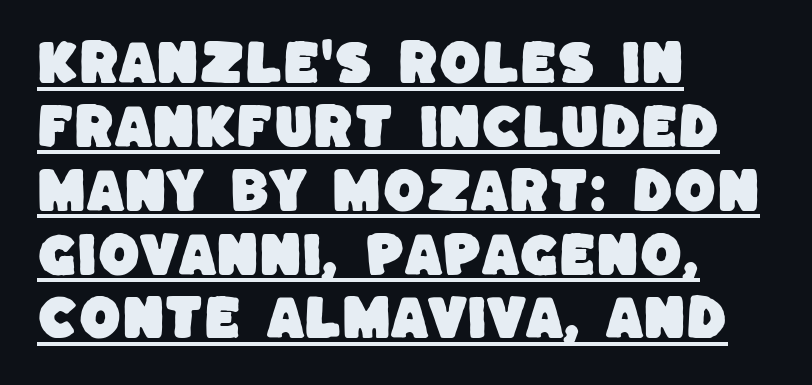
A normal amount of white space separates one row of letters from the next. The passage shown has conventional tracking throughout. Do the characters align in a grid? No, the font is proportional. Is this a sans? Yes — the strokes have no serifs. Does a line run under the words? Yes, clearly. Typeset ragged right — the left edge is the straight one.
